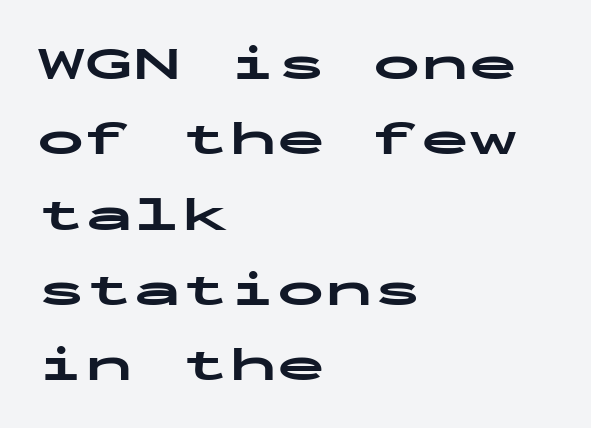
These lines are composed in type without serifs. The string is rendered with underlining switched off. Baseline-to-baseline distance is the conventional proportion of letter height. In terms of letterspacing, this is plain default setting. The passage shown is typed in a monospace face where columns stay perfectly aligned.
